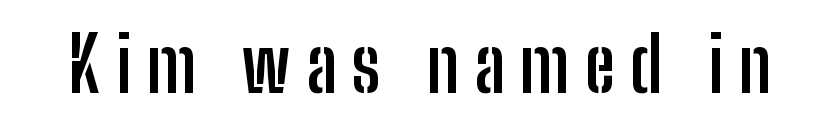
The string is rendered with underlining switched off. What stands out about the letter spacing? Its width — letters are far apart. Note the varied advance widths — an 'i' is clearly narrower than an 'm'. In terms of letterform style, serifs are entirely absent.
